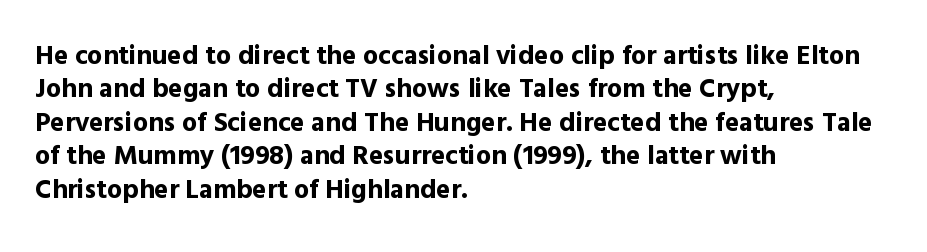
{"italic": "no", "bold": "yes", "underline": "no", "align": "left", "line_spacing_ratio": 1.24, "letter_spacing": "normal", "letter_spacing_em": 0.0, "glyph_px": 27}
